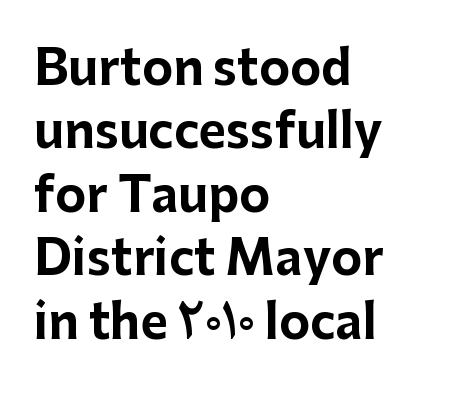
Q: Is the text bold? A: Yes.
Q: Is the text italic (slanted)? A: No, it is upright.
Q: Is the typeface a serif or a sans-serif typeface? A: Sans-serif.
Q: Is the text underlined? A: No.
Q: How is the paragraph aligned? A: Left-aligned.
Q: Is the spacing between letters normal or unusually wide? A: Normal.
Q: Is the spacing between lines tight, normal or loose? A: Normal.
Q: Width (condensed, normal, or wide)? A: Normal.
Q: Stroke contrast? A: Low.
Q: x-height? A: Medium.
Q: Monospaced? A: No.
